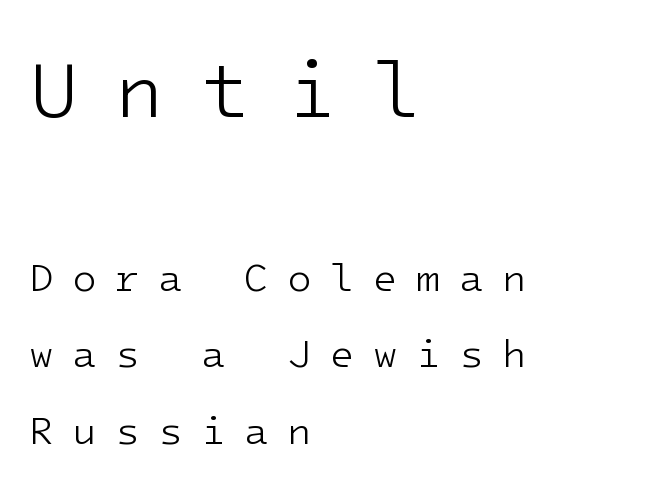
Q: Is the text bold? A: No.
Q: Is the text italic (slanted)? A: No, it is upright.
Q: Is the typeface a serif or a sans-serif typeface? A: Sans-serif.
Q: Is the text underlined? A: No.
Q: How is the paragraph aligned? A: Left-aligned.
Q: Is the spacing between letters normal or unusually wide? A: Unusually wide.
Q: Is the spacing between lines tight, normal or loose? A: Loose.
Q: Which block of text is set in a larger size, the first (top) or the second (bottom)? A: The first (top) one.
Q: Width (condensed, normal, or wide)? A: Normal.
Q: Stroke contrast? A: Low.
Q: x-height? A: Medium.
Q: Monospaced? A: Yes.
